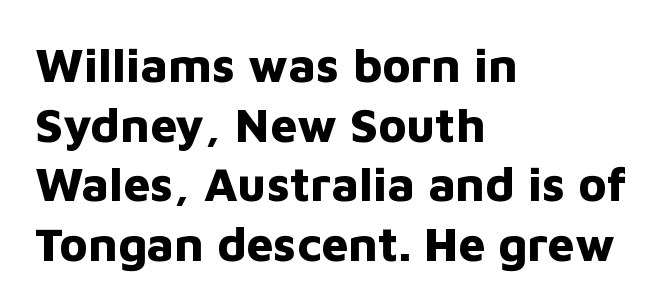
The image shows 48 px bold sans-serif type, upright; set left-aligned, line spacing 1.24x, normal letter spacing, not underlined; low stroke contrast and a medium x-height.
